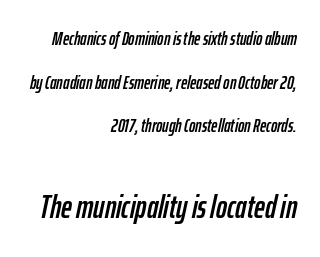
Q: Is the text italic (slanted)? A: Yes, it leans right by about 12 degrees.
Q: Is the text underlined? A: No.
Q: How is the paragraph aligned? A: Right-aligned.
Q: Is the spacing between letters normal or unusually wide? A: Normal.
Q: Is the spacing between lines tight, normal or loose? A: Loose.
Q: Which block of text is set in a larger size, the first (top) or the second (bottom)? A: The second (bottom) one.
Q: Width (condensed, normal, or wide)? A: Condensed.
Q: Stroke contrast? A: Low.
Q: x-height? A: Medium.
Q: Monospaced? A: No.
